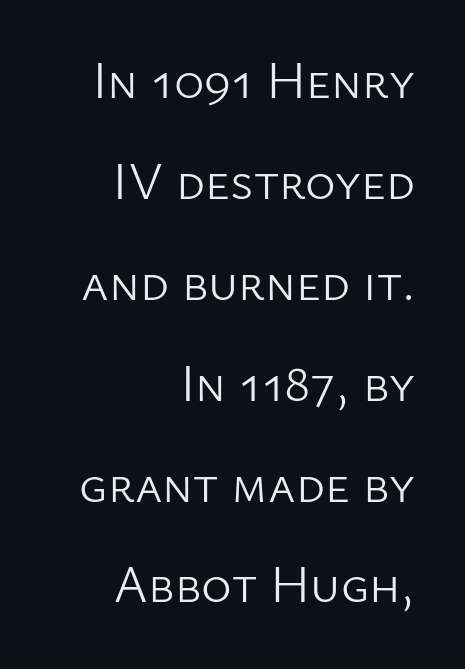
The image shows 52 px light sans-serif type, upright; set right-aligned, loose line spacing (1.94x), normal letter spacing, not underlined; low stroke contrast and a medium x-height.
